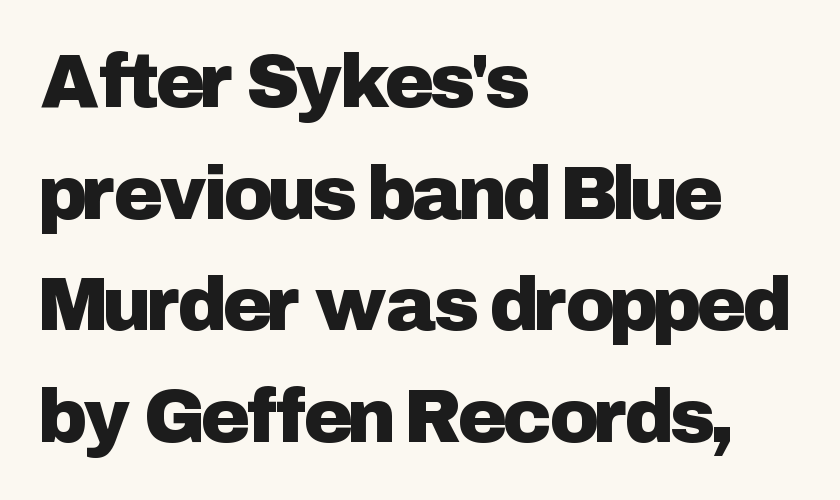
Default kerning and tracking; the words read as compact shapes. No italicization has been applied; the sample stays upright. Is the block centered? No — it sits flush against the left margin. The designer left line spacing at the default.
